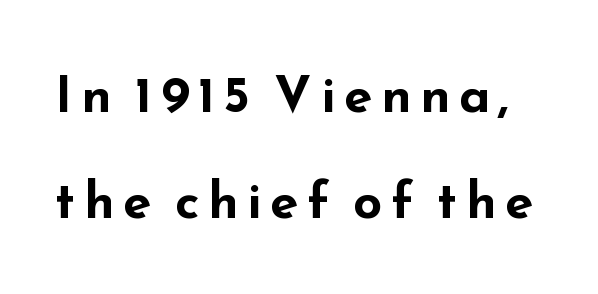
Quick note: underline off. The rendering uses natural spacing where letterforms have individual widths. Look at the bottom of the vertical strokes: they stop flat, with no serifs. Thick stems and heavy bowls — unmistakably bold.
